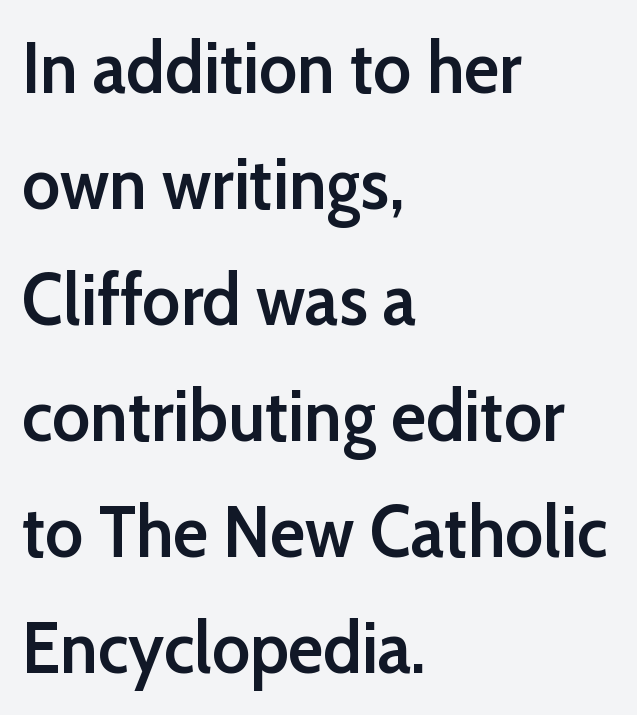
The image shows 73 px semibold sans-serif type, upright; set left-aligned, normal line spacing (1.59x), normal letter spacing, not underlined; low stroke contrast and a medium x-height.
